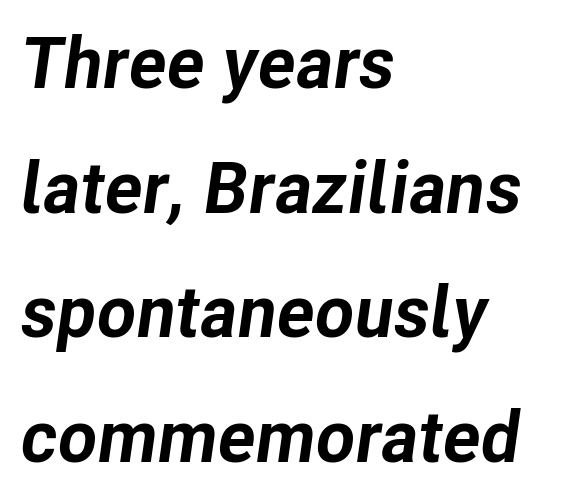
Compared with a centered layout, this one pins lines to the left instead. Plenty of ink on the page — the face is bold. The space directly below the letters is spotless. How are the letters spaced? Ordinarily, with no added tracking. Yep, that's italic — everything's leaning.
